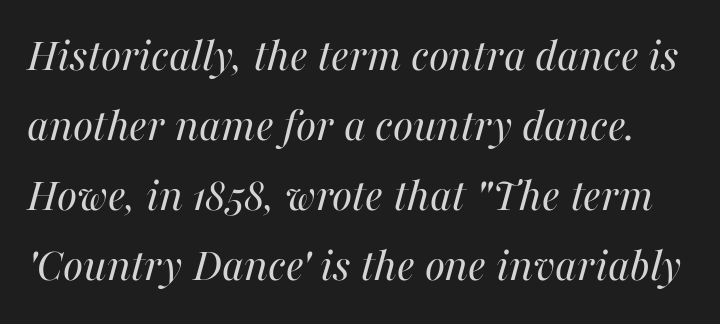
The rendering uses natural spacing where letterforms have individual widths. The line-height multiplier appears to be the usual default. Default kerning and tracking; the words read as compact shapes. The zone under the glyphs is completely vacant. The axis of the letterforms is tilted away from vertical.
